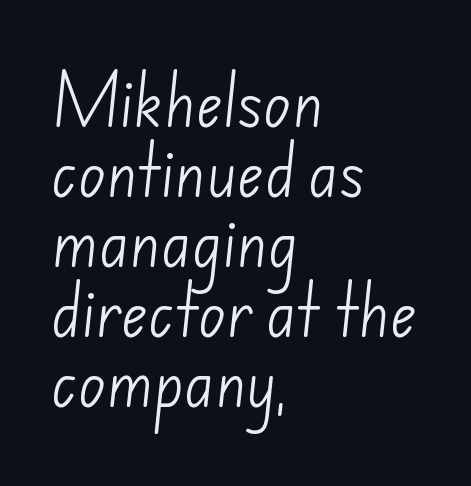
You could call the tracking neutral — neither tight nor loose. Examine the stroke ends and you'll find no serifs. This rendering uses left alignment, leaving the right contour irregular. Looks like regular typesetting: each glyph gets only the width it needs. Underlining? Definitely not there. The cut favours lightness, reaching ordinary text weight at its darkest.
